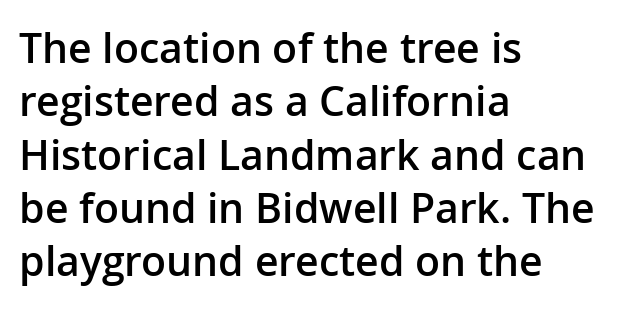
Whoever set this chose a conventional vertical rhythm. This sample uses an upright cut, with every glyph sitting square on the baseline. Grotesque or geometric, the face here clearly has no serifs. Inter-character spacing is left at the font's built-in metrics.
